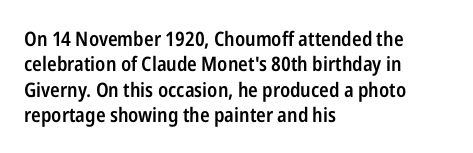
The image shows 20 px text type, upright; set left-aligned, normal line spacing (1.27x), normal letter spacing, not underlined.
